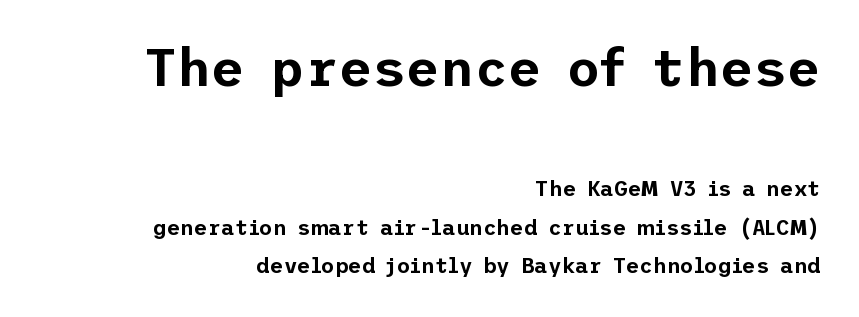
Q: Is the text italic (slanted)? A: No, it is upright.
Q: Is the typeface a serif or a sans-serif typeface? A: Sans-serif.
Q: Is the text underlined? A: No.
Q: How is the paragraph aligned? A: Right-aligned.
Q: Is the spacing between letters normal or unusually wide? A: Normal.
Q: Which block of text is set in a larger size, the first (top) or the second (bottom)? A: The first (top) one.
Q: Width (condensed, normal, or wide)? A: Normal.
Q: Stroke contrast? A: Low.
Q: x-height? A: Medium.
